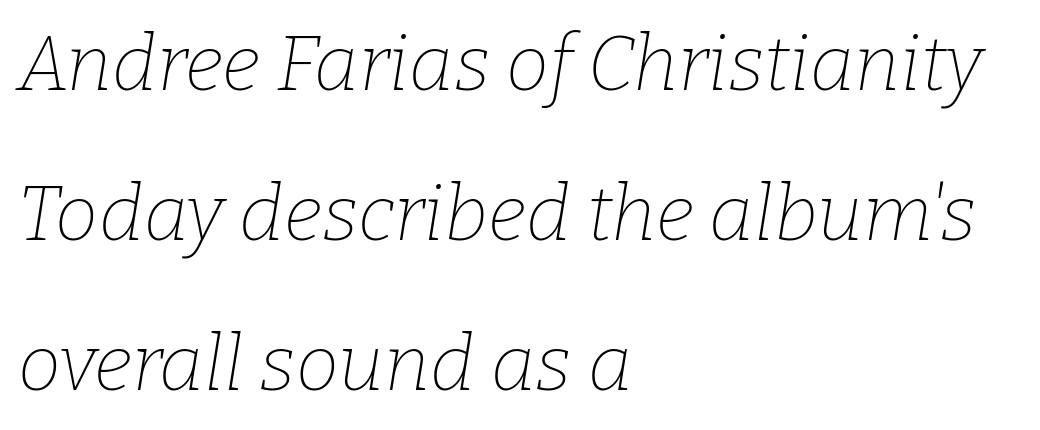
The image shows 77 px thin serif type, italic (leaning right); set left-aligned, loose line spacing (1.95x), normal letter spacing, not underlined; low stroke contrast and a medium x-height.
